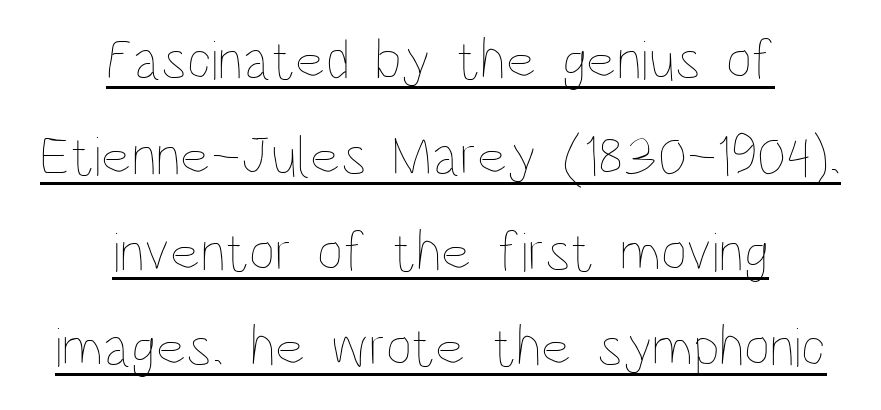
Q: Is the text bold? A: No.
Q: Is the text italic (slanted)? A: No, it is upright.
Q: Is the text underlined? A: Yes.
Q: How is the paragraph aligned? A: Centered.
Q: Is the spacing between letters normal or unusually wide? A: Normal.
Q: Is the spacing between lines tight, normal or loose? A: Normal.
Q: Width (condensed, normal, or wide)? A: Condensed.
Q: Stroke contrast? A: Low.
Q: x-height? A: Large.
Q: Monospaced? A: No.
